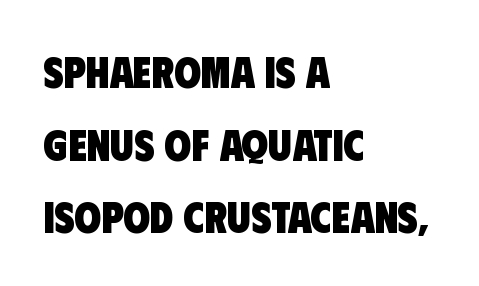
Q: Is the text bold? A: Yes.
Q: Is the typeface a serif or a sans-serif typeface? A: Sans-serif.
Q: Is the text underlined? A: No.
Q: How is the paragraph aligned? A: Left-aligned.
Q: Is the spacing between letters normal or unusually wide? A: Normal.
Q: Is the spacing between lines tight, normal or loose? A: Normal.
Q: Width (condensed, normal, or wide)? A: Condensed.
Q: Stroke contrast? A: Low.
Q: x-height? A: Large.
Q: Monospaced? A: No.
